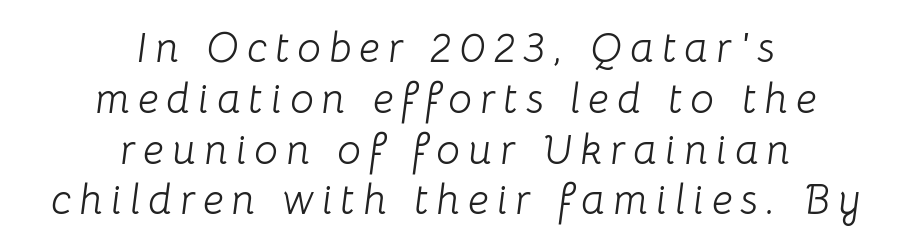
The image shows 42 px light type, italic (leaning right); set centered, line spacing 1.21x, not underlined; low stroke contrast and a medium x-height.
